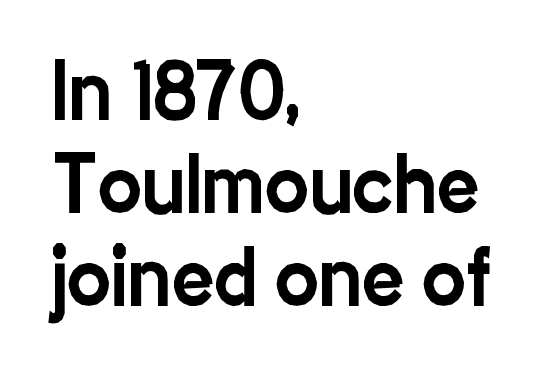
The typography opts for an upright posture over an oblique one. Each word holds together tightly as a unit, with standard inter-letter gaps. Looks like regular typesetting: each glyph gets only the width it needs. Bare-footed words on every line.
